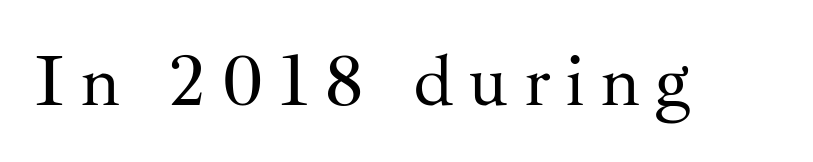
Every stem runs plumb, perpendicular to the baseline. You can tell from the footed stems that serif type was used. Note the varied advance widths — an 'i' is clearly narrower than an 'm'. Underlining? Definitely not there.
